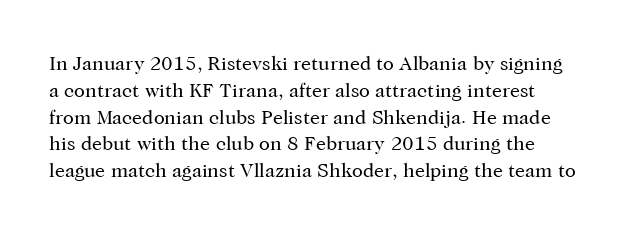
{"italic": "no", "bold": "no", "underline": "no", "line_spacing": "normal", "line_spacing_ratio": 1.34, "letter_spacing": "normal", "letter_spacing_em": 0.0, "glyph_px": 20}
